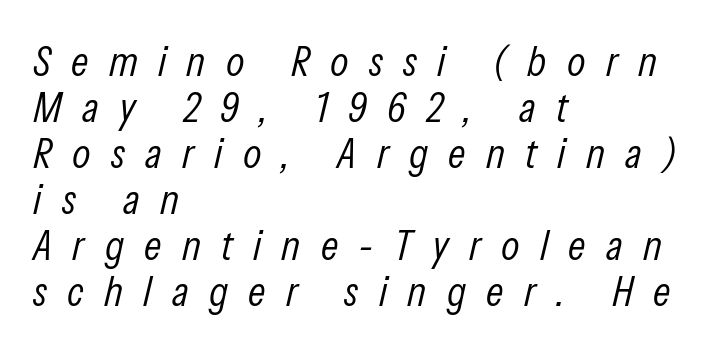
These lines were composed using italics. What stands out about the letter spacing? Its width — letters are far apart. Letters have the restrained weight of plain body copy at most. Just letters on the line, the space beneath them empty.
